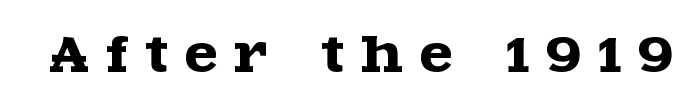
{"serif": "yes", "italic": "no", "width": "wide", "x_height": "large", "monospaced": "no", "underline": "no", "letter_spacing": "wide", "letter_spacing_em": 0.36, "glyph_px": 48}
